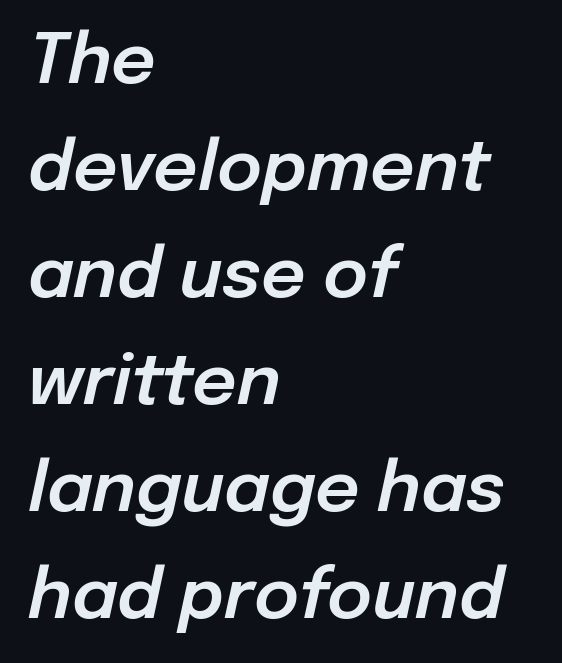
The rendering uses natural spacing where letterforms have individual widths. Line spacing here is normal. In CSS terms this would be text-align: left. A clean baseline with only descenders dipping below it. Default kerning and tracking; the words read as compact shapes.
